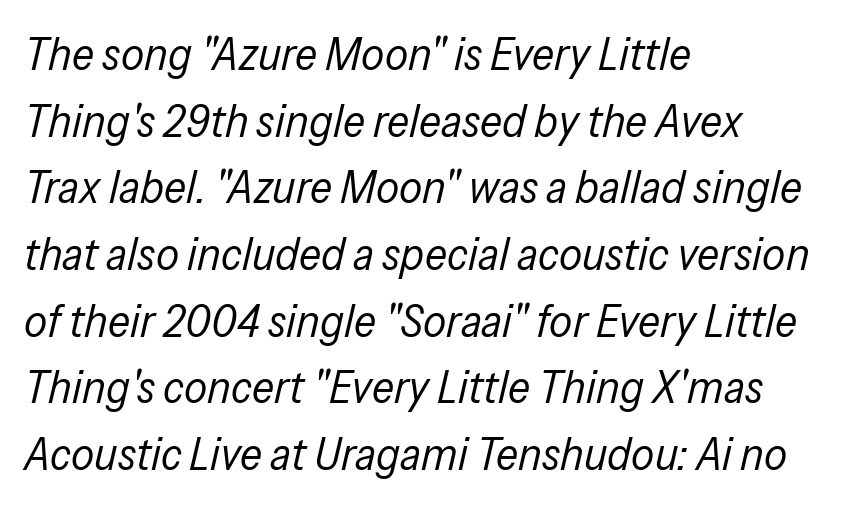
{"italic": "yes", "lean": "right", "slant_degrees": 13, "bold": "no", "weight": "regular", "width": "condensed", "stroke_contrast": "low", "x_height": "medium", "monospaced": "no", "underline": "no", "align": "left", "line_spacing": "normal", "line_spacing_ratio": 1.45, "letter_spacing": "normal", "letter_spacing_em": 0.0, "glyph_px": 46}
